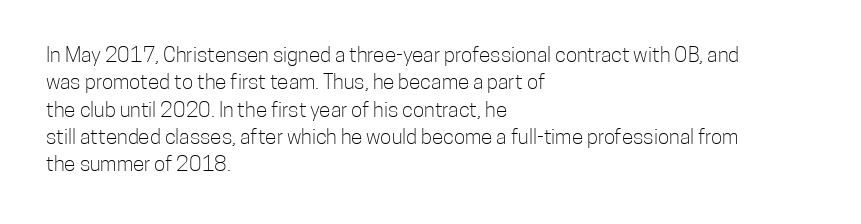
{"italic": "no", "bold": "no", "underline": "no", "align": "left", "line_spacing": "normal", "line_spacing_ratio": 1.3, "letter_spacing": "normal", "letter_spacing_em": 0.0, "glyph_px": 21}
